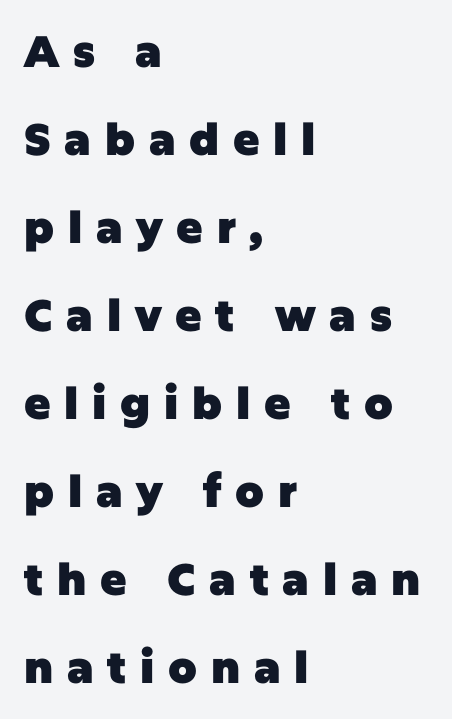
Q: Is the text bold? A: Yes.
Q: Is the text italic (slanted)? A: No, it is upright.
Q: Is the typeface a serif or a sans-serif typeface? A: Sans-serif.
Q: Is the text underlined? A: No.
Q: How is the paragraph aligned? A: Left-aligned.
Q: Is the spacing between letters normal or unusually wide? A: Unusually wide.
Q: Is the spacing between lines tight, normal or loose? A: Loose.
Q: Width (condensed, normal, or wide)? A: Normal.
Q: Stroke contrast? A: Low.
Q: x-height? A: Large.
Q: Monospaced? A: No.
